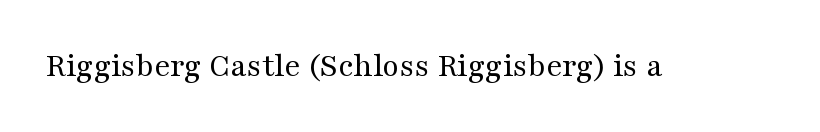
The image shows 34 px regular-weight, wide serif type, upright; set normal letter spacing, not underlined; medium stroke contrast and a medium x-height.
